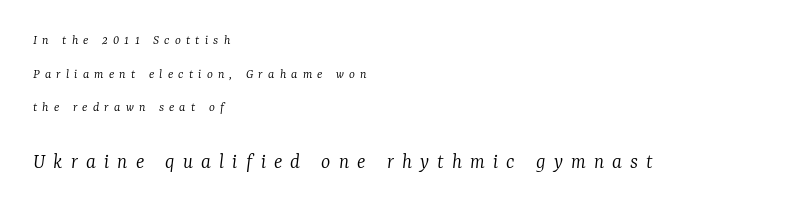
The passage shown has open, widely tracked lettering throughout. These lines are set flush left with a ragged right edge. Note: smaller setting up top, larger setting below. Honestly, the rows look like they've been pulled way apart.
